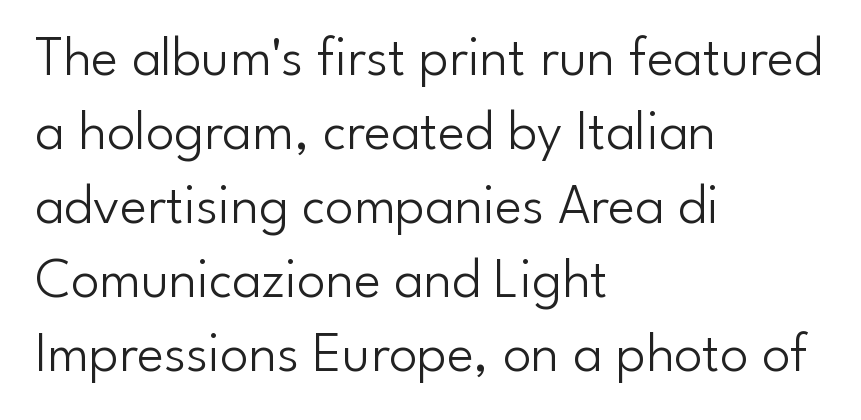
Letters rest on an invisible, unmarked baseline. Vertical stems look standard width or narrower in stroke. Designer's note — italics off, roman on. Tracking here is standard; glyphs follow each other at the usual distance. These lines are rendered in a variable-pitch font.
